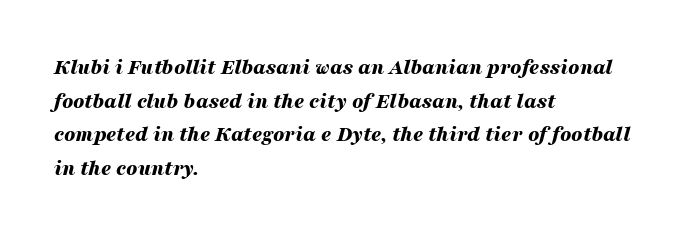
{"italic": "yes", "lean": "right", "slant_degrees": 16, "bold": "yes", "underline": "no", "align": "left", "line_spacing": "normal", "line_spacing_ratio": 1.53, "letter_spacing": "normal", "letter_spacing_em": 0.0, "glyph_px": 22}
